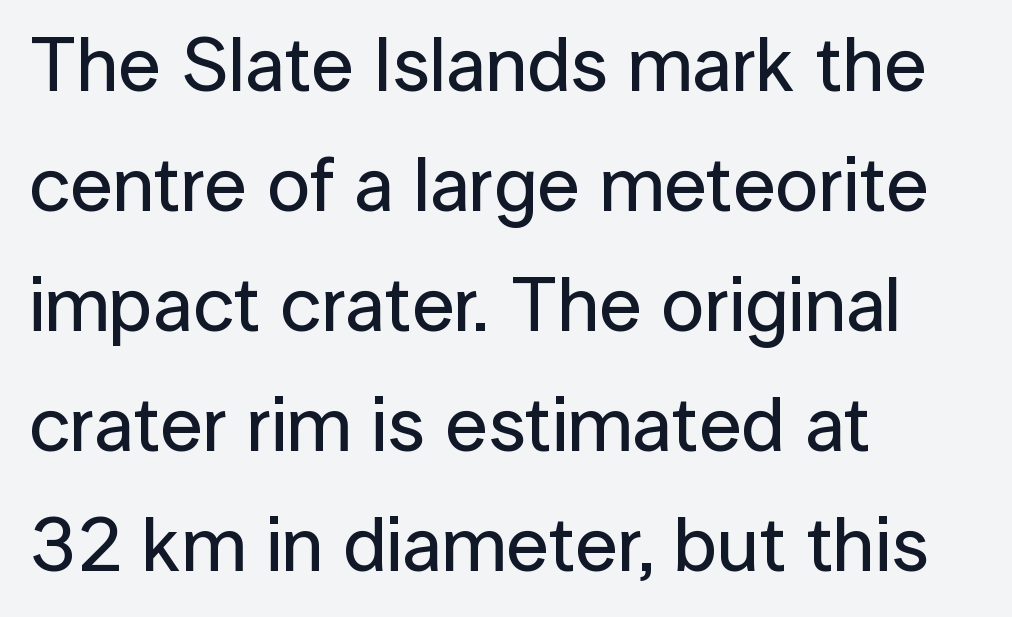
The image shows 77 px sans-serif type, upright; set left-aligned, normal line spacing (1.56x), normal letter spacing, not underlined; low stroke contrast and a medium x-height.
